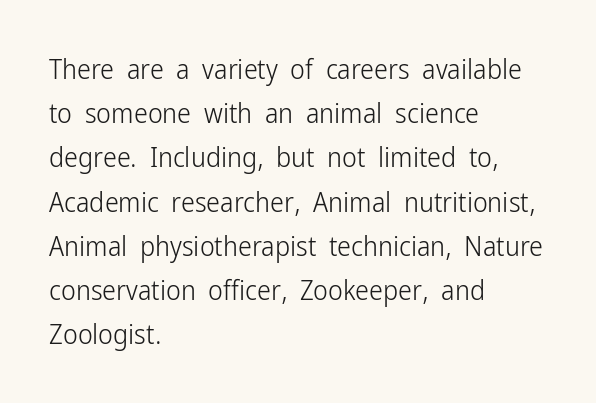
{"serif": "no", "italic": "no", "bold": "no", "weight": "light", "width": "condensed", "stroke_contrast": "low", "x_height": "medium", "monospaced": "no", "underline": "no", "align": "left", "line_spacing": "normal", "line_spacing_ratio": 1.58, "letter_spacing": "normal", "letter_spacing_em": 0.0, "glyph_px": 28}
